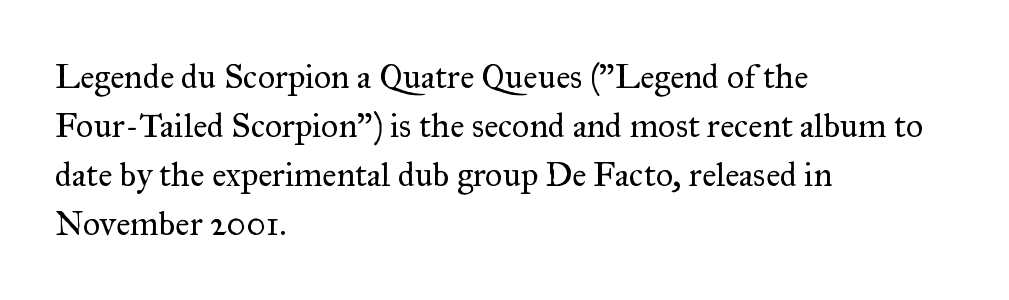
{"serif": "yes", "italic": "no", "bold": "no", "weight": "regular", "width": "normal", "stroke_contrast": "medium", "x_height": "small", "monospaced": "no", "underline": "no", "align": "left", "line_spacing": "normal", "line_spacing_ratio": 1.44, "letter_spacing": "normal", "letter_spacing_em": 0.0, "glyph_px": 34}
